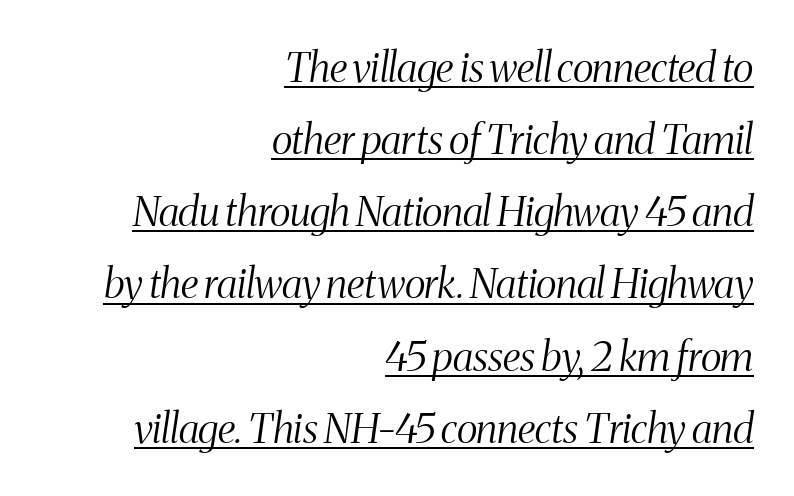
Q: Is the text bold? A: No.
Q: Is the text italic (slanted)? A: Yes, it leans right by about 8 degrees.
Q: Is the typeface a serif or a sans-serif typeface? A: Serif.
Q: Is the text underlined? A: Yes.
Q: How is the paragraph aligned? A: Right-aligned.
Q: Is the spacing between letters normal or unusually wide? A: Normal.
Q: Width (condensed, normal, or wide)? A: Condensed.
Q: Stroke contrast? A: Medium.
Q: x-height? A: Medium.
Q: Monospaced? A: No.
